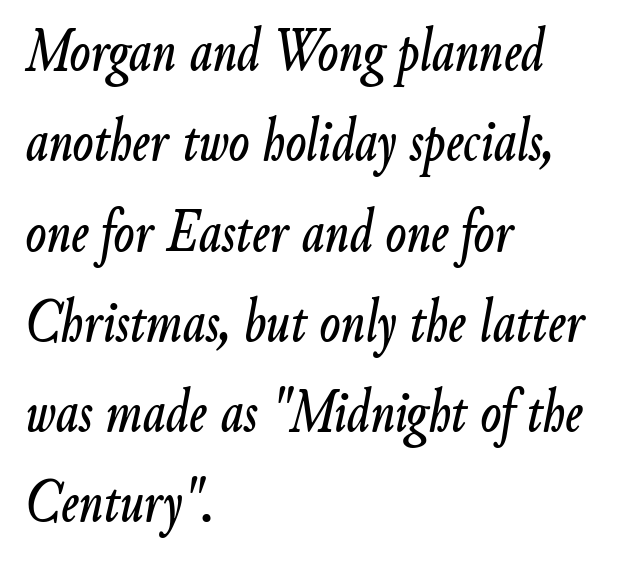
Check under the words: just untouched page. Reading down the block, your eye returns to a fixed left position each line. Character widths vary here, with narrow letters taking less room than wide ones. How are the letters spaced? Ordinarily, with no added tracking.
